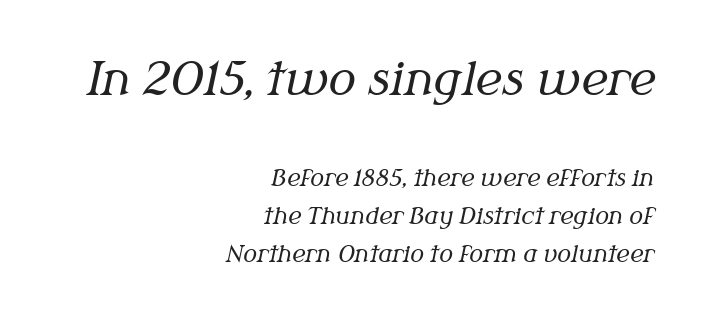
The letters advance in unequal steps, a hallmark of proportional type. The font family rendered here belongs to the serif group. These lines keep a tight, regular rhythm from letter to letter. You can tell it's italic because the verticals aren't actually vertical.
